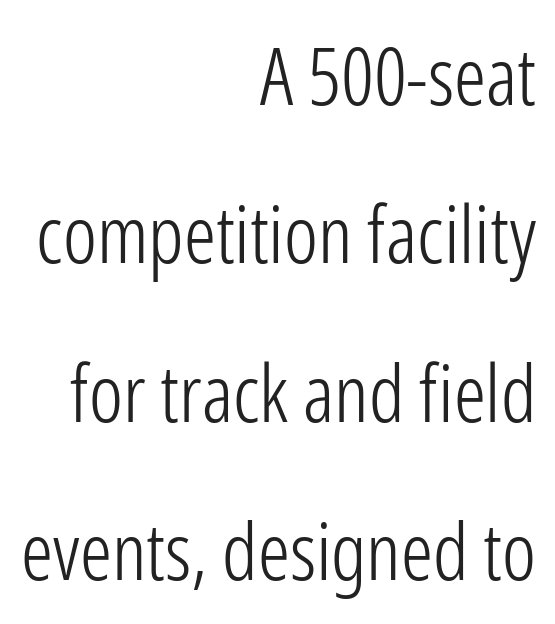
The image shows 80 px light, condensed sans-serif type, upright; set right-aligned, loose line spacing (1.98x), normal letter spacing, not underlined; low stroke contrast and a medium x-height.
